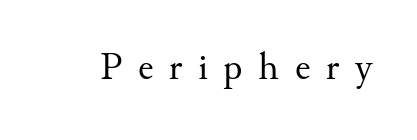
The image shows 39 px regular-weight serif type, upright; set unusually wide letter spacing (+0.4 em), not underlined; medium stroke contrast and a small x-height.
